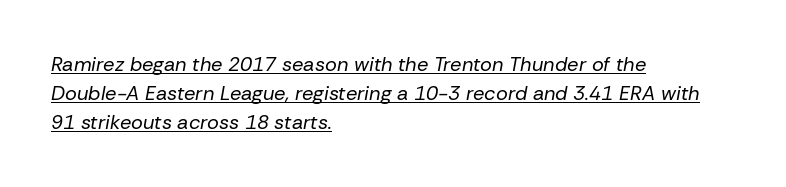
Q: Is the text bold? A: No.
Q: Is the text italic (slanted)? A: Yes, it leans right by about 10 degrees.
Q: Is the text underlined? A: Yes.
Q: How is the paragraph aligned? A: Left-aligned.
Q: Is the spacing between letters normal or unusually wide? A: Normal.
Q: Is the spacing between lines tight, normal or loose? A: Normal.
